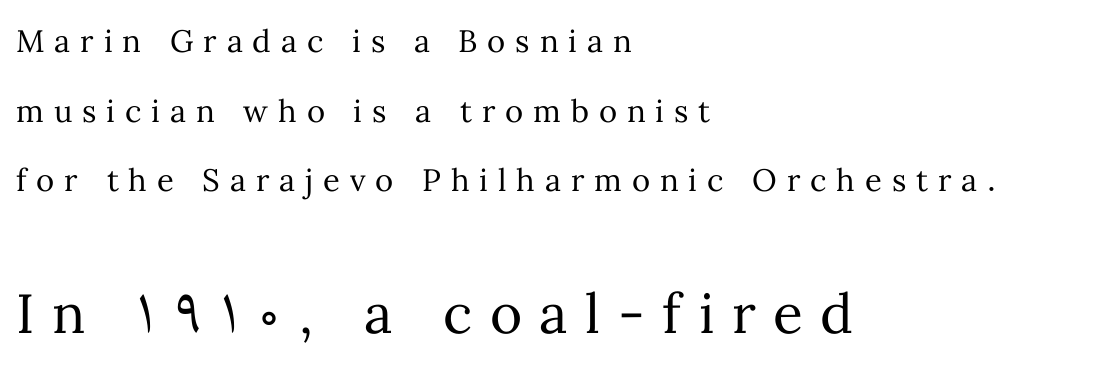
The image shows 55 px regular-weight type, upright; set left-aligned, loose line spacing (2.25x), unusually wide letter spacing (+0.32 em), not underlined; the second (bottom) block is 1.77x larger; medium stroke contrast and a medium x-height.
